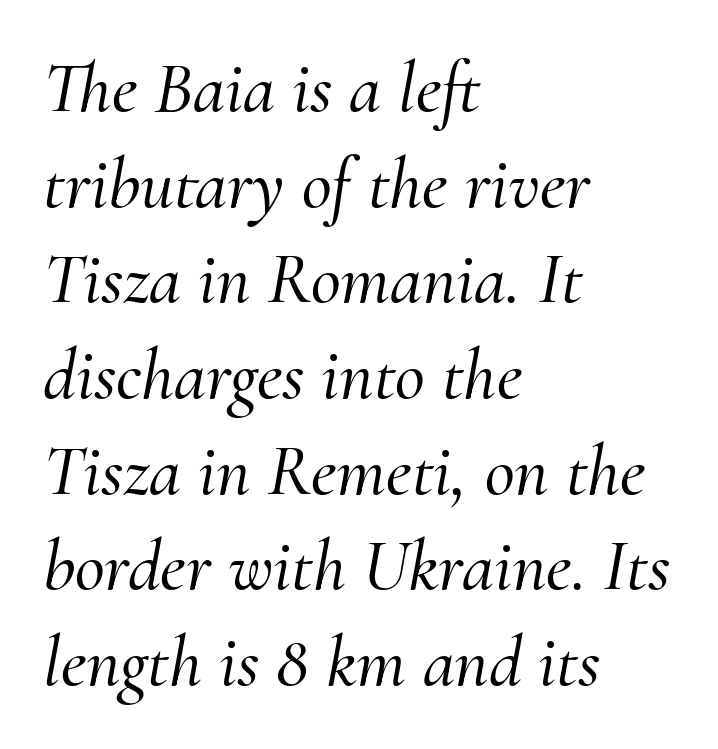
Q: Is the text italic (slanted)? A: Yes, it leans right by about 10 degrees.
Q: Is the typeface a serif or a sans-serif typeface? A: Serif.
Q: Is the text underlined? A: No.
Q: How is the paragraph aligned? A: Left-aligned.
Q: Is the spacing between letters normal or unusually wide? A: Normal.
Q: Is the spacing between lines tight, normal or loose? A: Normal.
Q: Width (condensed, normal, or wide)? A: Normal.
Q: Stroke contrast? A: Medium.
Q: x-height? A: Small.
Q: Monospaced? A: No.
